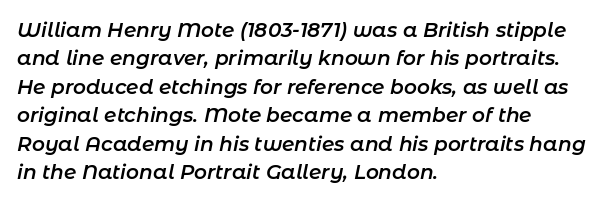
The image shows 20 px text type, italic (leaning right); set left-aligned, normal line spacing (1.42x), normal letter spacing, not underlined.
